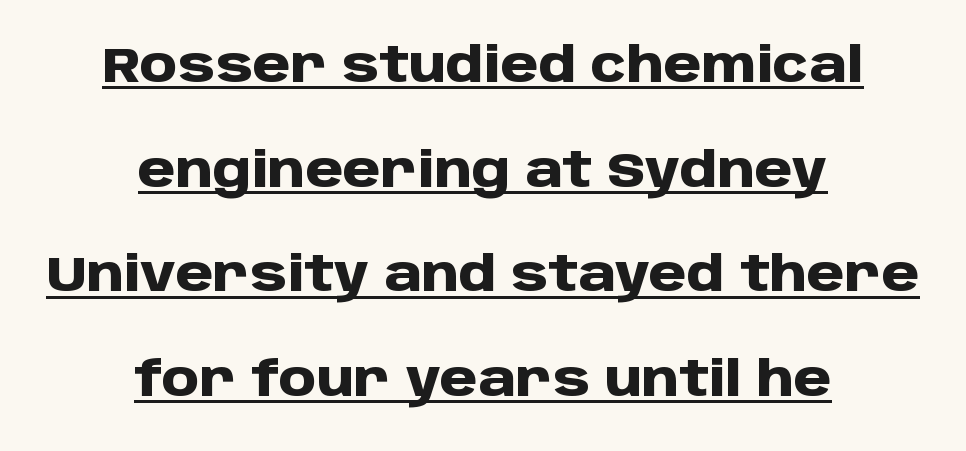
The image shows 48 px heavy sans-serif type, upright; set centered, loose line spacing (2.18x), normal letter spacing, underlined; low stroke contrast and a large x-height.
